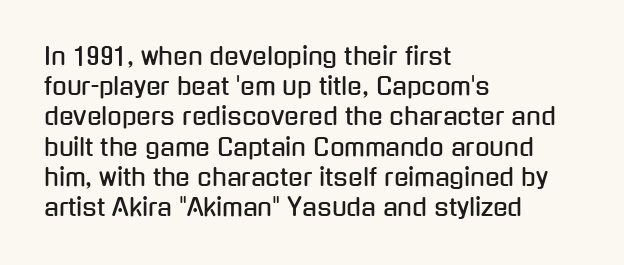
Q: Is the text italic (slanted)? A: No, it is upright.
Q: Is the text underlined? A: No.
Q: How is the paragraph aligned? A: Left-aligned.
Q: Is the spacing between letters normal or unusually wide? A: Normal.
Q: Is the spacing between lines tight, normal or loose? A: Normal.
